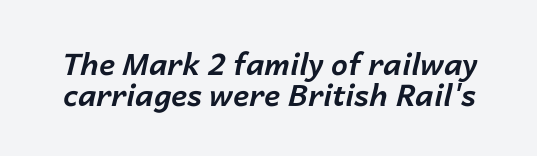
The image shows 30 px bold type, italic (leaning right); set tight line spacing (1.02x), normal letter spacing, not underlined; low stroke contrast and a medium x-height.
